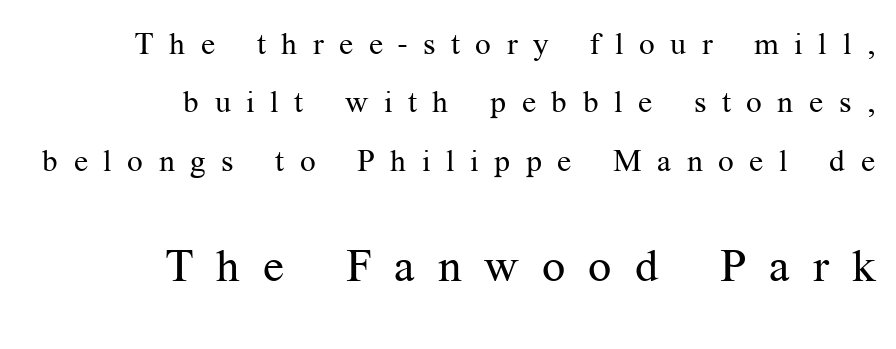
{"serif": "yes", "italic": "no", "bold": "no", "weight": "regular", "width": "normal", "stroke_contrast": "medium", "x_height": "medium", "monospaced": "no", "underline": "no", "align": "right", "line_spacing_ratio": 1.88, "letter_spacing": "wide", "letter_spacing_em": 0.5, "larger_block": "second", "size_ratio": 1.48, "glyph_px": 46}
